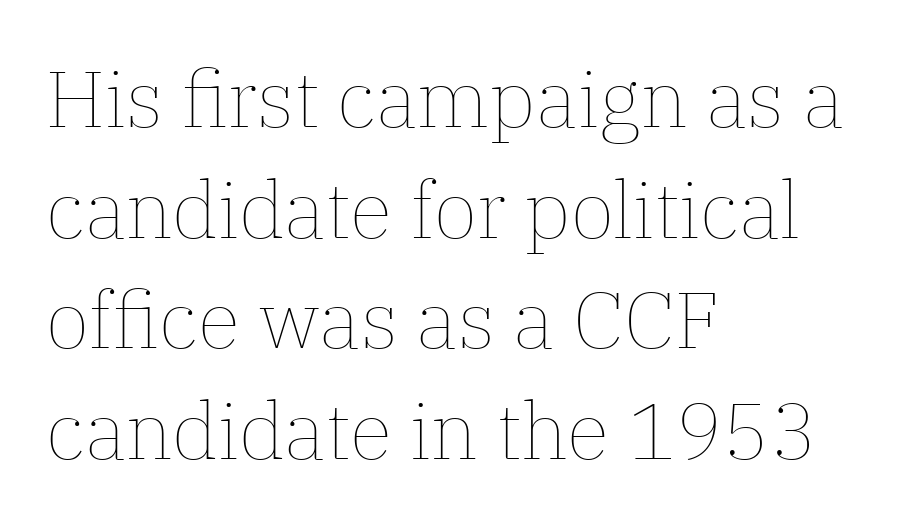
Any mark beneath the type? The region is blank. Baseline-to-baseline distance is the conventional proportion of letter height. The horizontal fit of the characters is conventional and even. This sample has the flowing, uneven cadence of proportional lettering. The lettering stays uniformly vertical, giving the passage a roman look.
